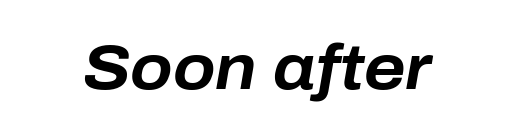
The image shows 62 px bold type, italic (leaning right); set normal letter spacing, not underlined; low stroke contrast and a medium x-height.
